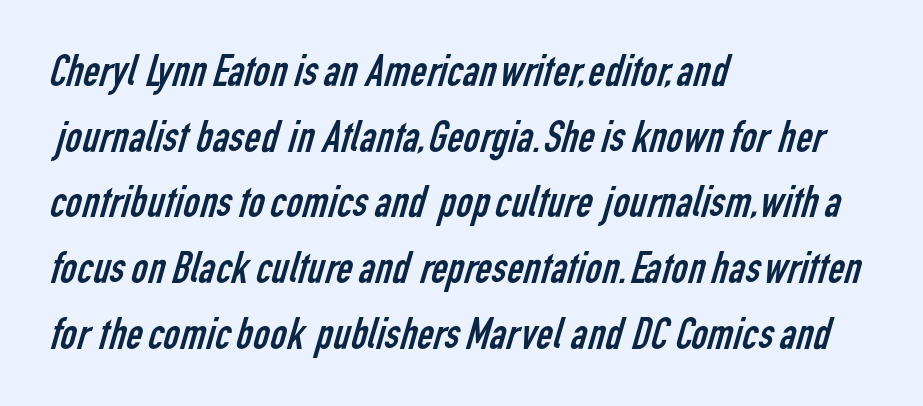
No heavy texture on the line: the type isn't bold. Note: no serifs on the glyphs. The string is rendered with underlining switched off. Normally led — the rows are evenly, conventionally spaced. The letters advance in unequal steps, a hallmark of proportional type.
